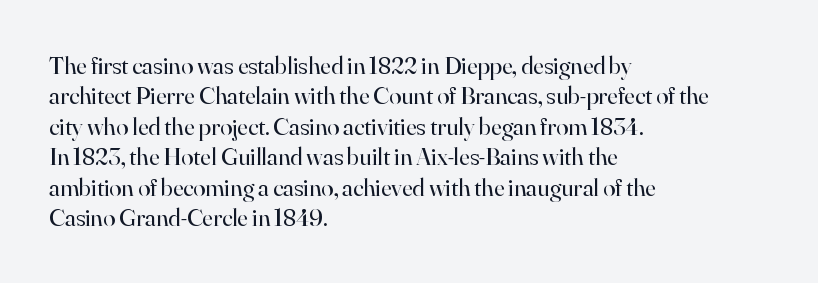
Nope, not italic — everything's standing straight. Only glyphs here, with clear space below each row. Leftover space on each line is placed entirely after the last word. The gaps between neighbouring characters are ordinary and unremarkable. A light-to-regular cut is what we see here.
